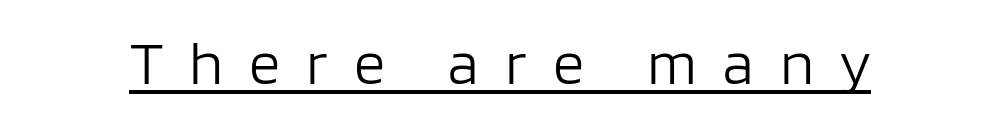
The image shows 62 px light sans-serif type, upright; set unusually wide letter spacing (+0.42 em), underlined; low stroke contrast and a large x-height.
